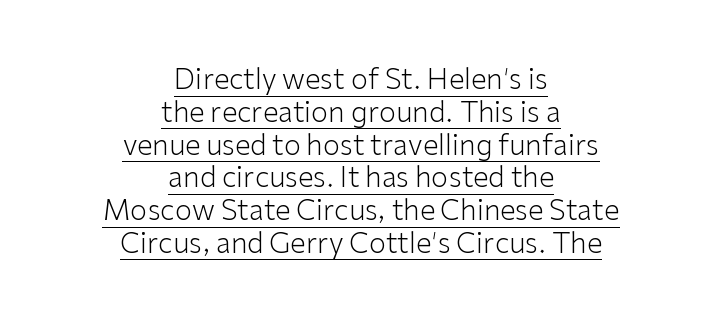
Posture: straight, roman, zero tilt. You can tell from the bare stems that sans-serif type was used. Proportional: the letters do not fall into vertical columns. How are the letters spaced? Ordinarily, with no added tracking. Weight class: somewhere from thin through regular. A typographer would call this underscored text.
